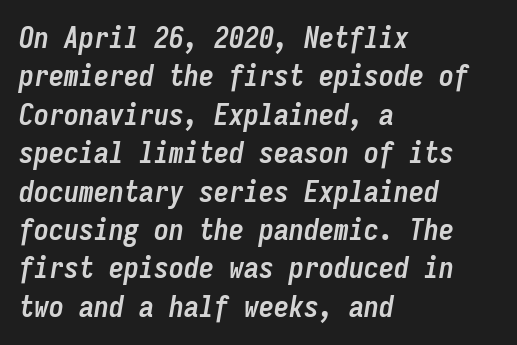
Q: Is the text bold? A: Yes.
Q: Is the text italic (slanted)? A: Yes, it leans right by about 9 degrees.
Q: Is the text underlined? A: No.
Q: How is the paragraph aligned? A: Left-aligned.
Q: Is the spacing between letters normal or unusually wide? A: Normal.
Q: Is the spacing between lines tight, normal or loose? A: Normal.
Q: Width (condensed, normal, or wide)? A: Condensed.
Q: Stroke contrast? A: Low.
Q: x-height? A: Medium.
Q: Monospaced? A: Yes.
